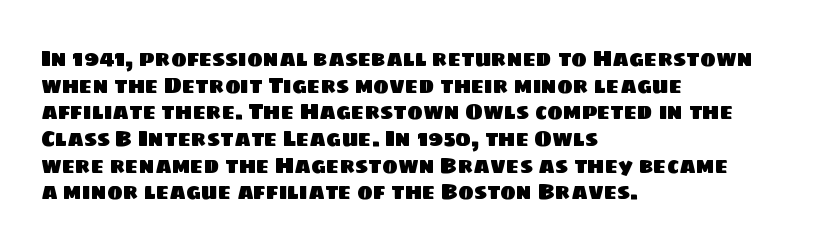
Q: Is the text underlined? A: No.
Q: How is the paragraph aligned? A: Left-aligned.
Q: Is the spacing between letters normal or unusually wide? A: Normal.
Q: Is the spacing between lines tight, normal or loose? A: Normal.
